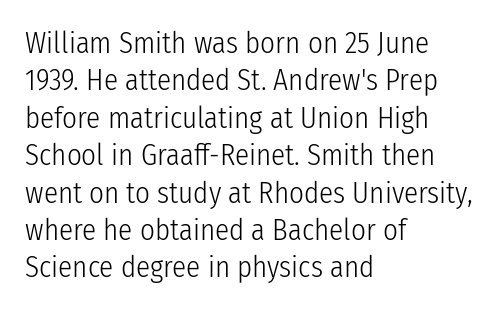
Rule under the text: the space is simply empty. Weight class: somewhere from thin through regular. Each line starts at the same left margin while the right side varies. Observe the absence of serifs on each vertical stroke in this sample. Is there much room between lines? A standard amount, neither cramped nor airy. Note the varied advance widths — an 'i' is clearly narrower than an 'm'.
